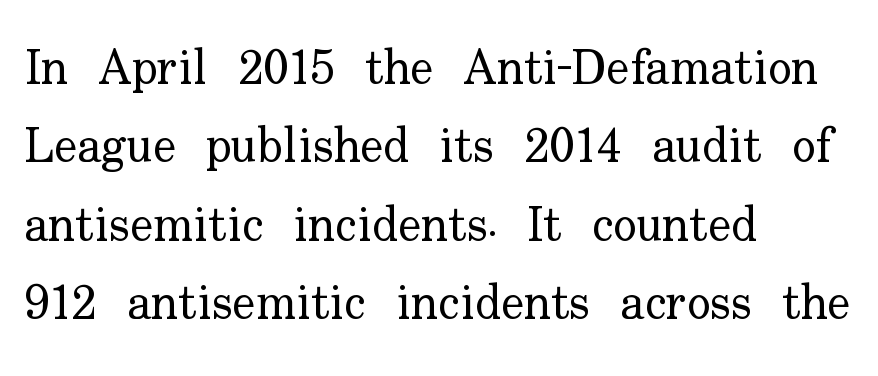
Q: Is the text bold? A: No.
Q: Is the text italic (slanted)? A: No, it is upright.
Q: Is the typeface a serif or a sans-serif typeface? A: Serif.
Q: Is the text underlined? A: No.
Q: How is the paragraph aligned? A: Left-aligned.
Q: Is the spacing between letters normal or unusually wide? A: Normal.
Q: Is the spacing between lines tight, normal or loose? A: Normal.
Q: Width (condensed, normal, or wide)? A: Normal.
Q: Stroke contrast? A: Low.
Q: x-height? A: Small.
Q: Monospaced? A: No.
